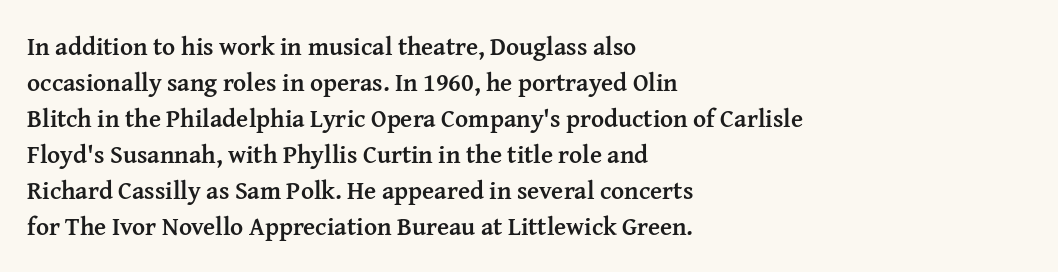
Nope, not italic — everything's standing straight. A normal amount of white space separates one row of letters from the next. Pretty heavy lettering here — definitely bold. Line starts are locked; line ends wander. Tracking here is standard; glyphs follow each other at the usual distance. Decoration check: the copy has no underline.
